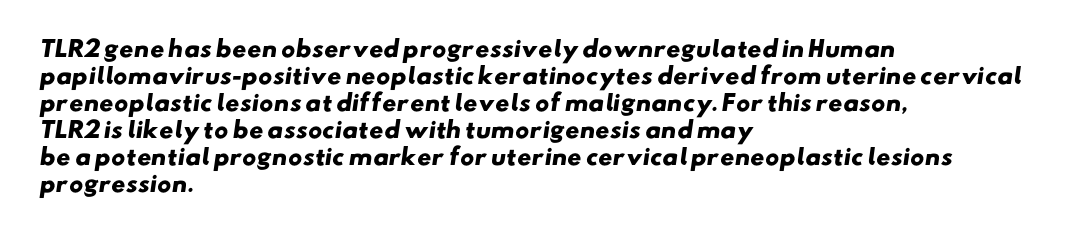
The image shows 22 px bold type; set left-aligned, line spacing 1.23x, normal letter spacing, not underlined.
